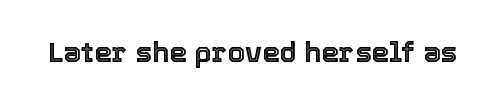
Q: Is the text italic (slanted)? A: No, it is upright.
Q: Is the text underlined? A: No.
Q: Is the spacing between letters normal or unusually wide? A: Normal.
Q: Width (condensed, normal, or wide)? A: Normal.
Q: x-height? A: Medium.
Q: Monospaced? A: No.
